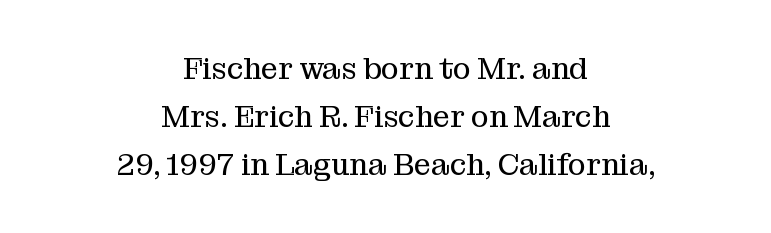
{"serif": "yes", "italic": "no", "bold": "no", "weight": "regular", "width": "normal", "stroke_contrast": "medium", "x_height": "medium", "monospaced": "no", "underline": "no", "align": "center", "line_spacing": "normal", "line_spacing_ratio": 1.6, "letter_spacing": "normal", "letter_spacing_em": 0.0, "glyph_px": 30}
